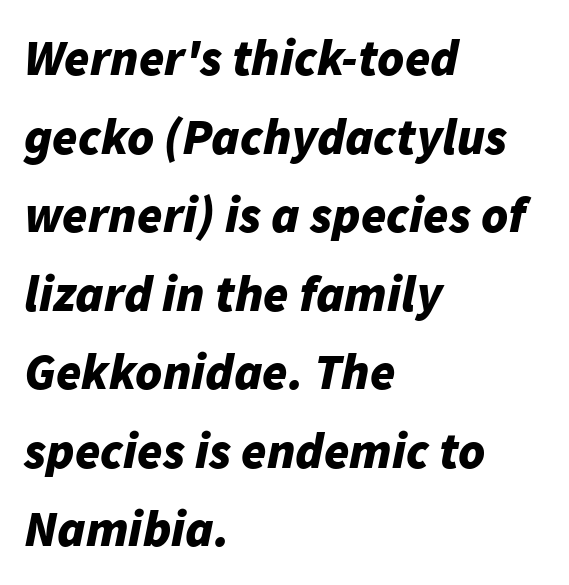
{"italic": "yes", "lean": "right", "slant_degrees": 11, "bold": "yes", "weight": "bold", "width": "normal", "stroke_contrast": "low", "x_height": "medium", "monospaced": "no", "underline": "no", "align": "left", "line_spacing": "normal", "line_spacing_ratio": 1.54, "letter_spacing": "normal", "letter_spacing_em": 0.0, "glyph_px": 51}
